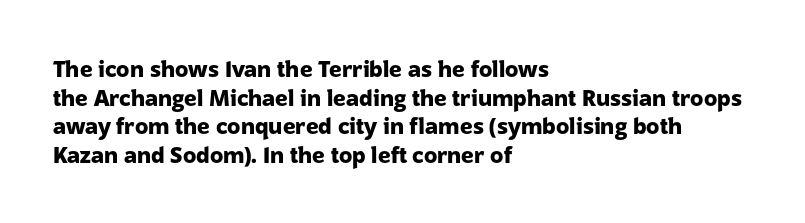
{"italic": "no", "bold": "yes", "underline": "no", "align": "left", "line_spacing": "normal", "line_spacing_ratio": 1.3, "letter_spacing": "normal", "letter_spacing_em": 0.0, "glyph_px": 22}
